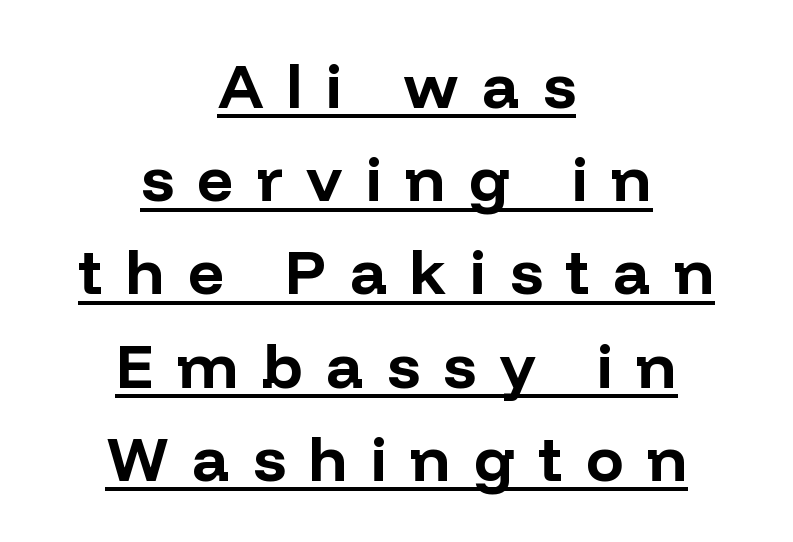
{"serif": "no", "italic": "no", "bold": "yes", "weight": "bold", "width": "normal", "stroke_contrast": "low", "x_height": "medium", "monospaced": "no", "underline": "yes", "align": "center", "line_spacing": "normal", "line_spacing_ratio": 1.48, "letter_spacing": "wide", "letter_spacing_em": 0.37, "glyph_px": 63}
